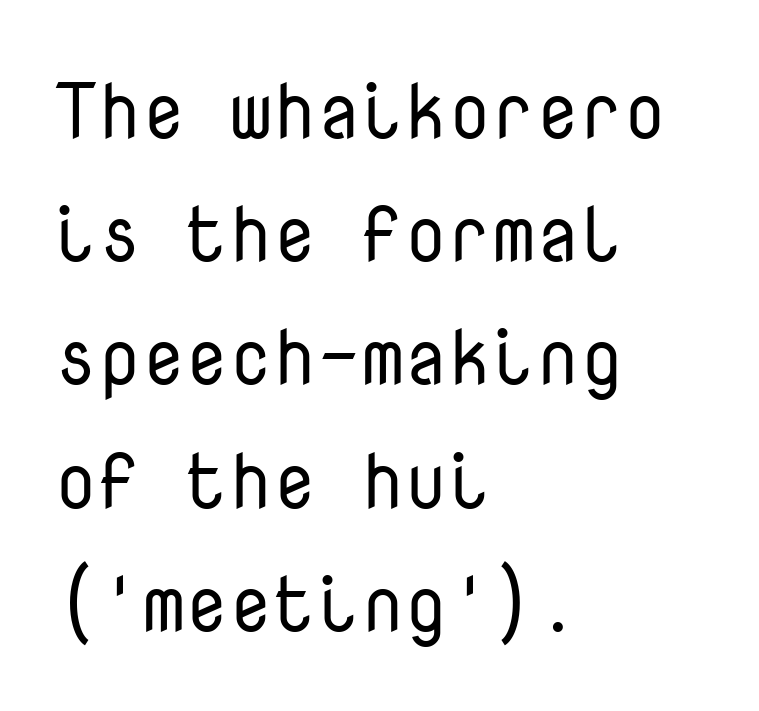
The image shows 78 px regular-weight sans-serif type, upright, monospaced; set left-aligned, normal line spacing (1.58x), normal letter spacing, not underlined; low stroke contrast and a medium x-height.
